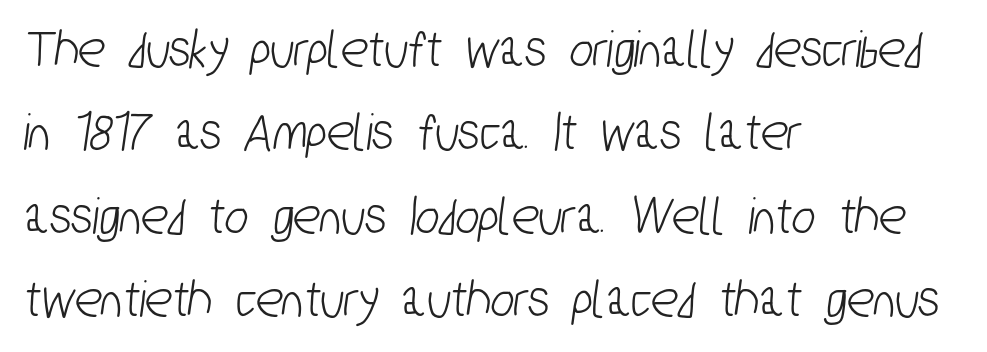
The lines are quadded left. Whoever set this chose a conventional vertical rhythm. Varying glyph widths throughout — classic text-font behaviour. Words appear dense and cohesive because spacing is normal.
